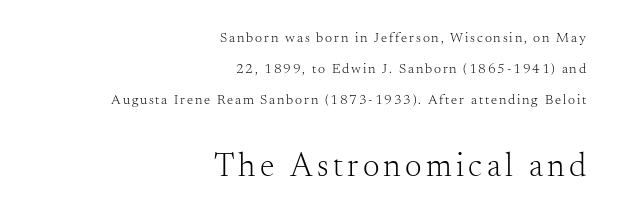
Leading: increased. In this sample the second text group is rendered at the bigger scale. Unlike a clean sans, this face finishes its strokes with serifs. The compositor pushed each line to the right boundary. The typesetting does not lean heavy: it is not bold. You can tell it's not italic because the verticals are truly vertical.
